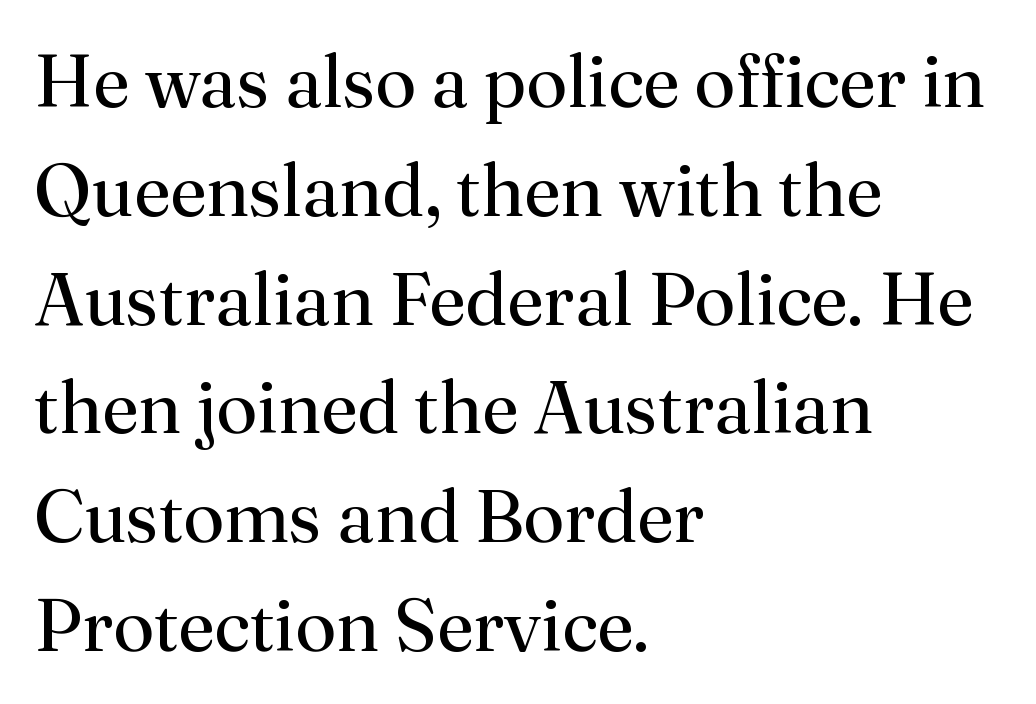
{"serif": "yes", "italic": "no", "bold": "no", "weight": "regular", "width": "normal", "stroke_contrast": "medium", "x_height": "small", "monospaced": "no", "underline": "no", "align": "left", "line_spacing": "normal", "line_spacing_ratio": 1.47, "letter_spacing": "normal", "letter_spacing_em": 0.0, "glyph_px": 74}
